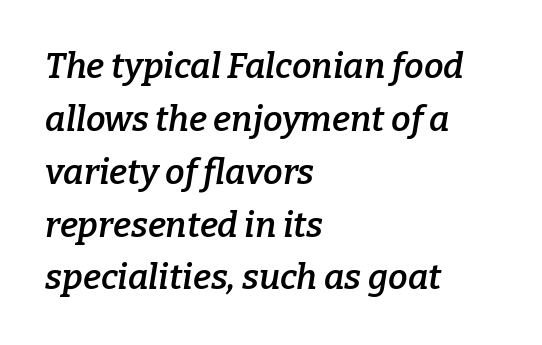
The image shows 35 px semibold serif type, italic (leaning right); set left-aligned, normal line spacing (1.51x), normal letter spacing, not underlined; low stroke contrast and a medium x-height.
